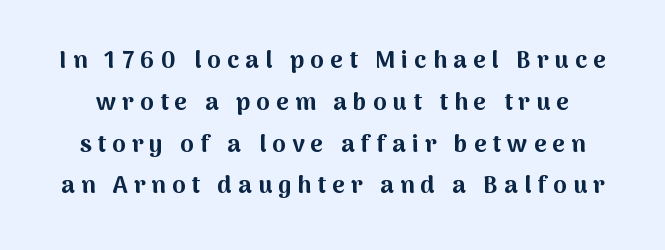
{"italic": "no", "bold": "yes", "underline": "no", "line_spacing_ratio": 1.74, "letter_spacing": "wide", "letter_spacing_em": 0.26, "glyph_px": 24}
